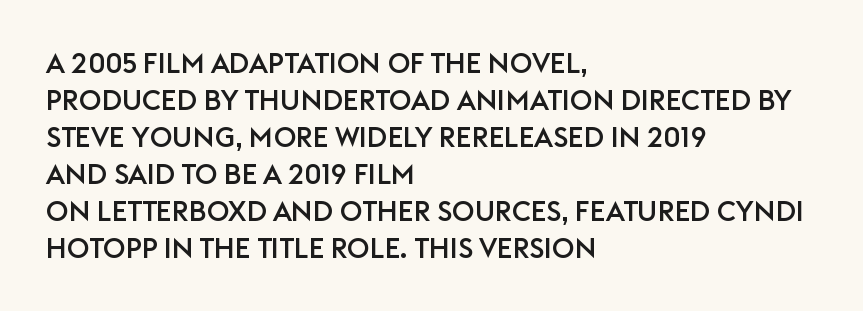
The image shows 28 px sans-serif type, upright; set left-aligned, normal line spacing (1.32x), normal letter spacing, not underlined; low stroke contrast and a large x-height.
